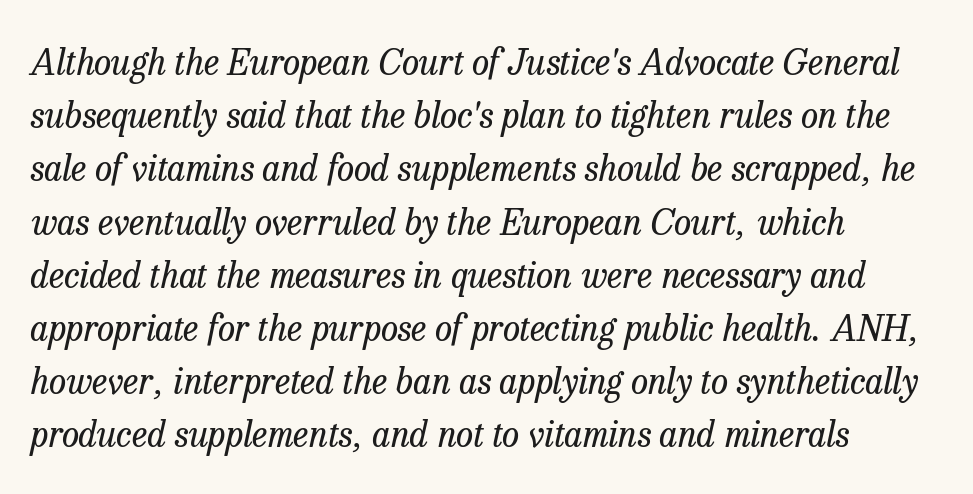
Q: Is the text bold? A: No.
Q: Is the text italic (slanted)? A: Yes, it leans right by about 13 degrees.
Q: Is the typeface a serif or a sans-serif typeface? A: Serif.
Q: Is the text underlined? A: No.
Q: How is the paragraph aligned? A: Left-aligned.
Q: Is the spacing between letters normal or unusually wide? A: Normal.
Q: Is the spacing between lines tight, normal or loose? A: Normal.
Q: Width (condensed, normal, or wide)? A: Normal.
Q: Stroke contrast? A: Low.
Q: x-height? A: Medium.
Q: Monospaced? A: No.
